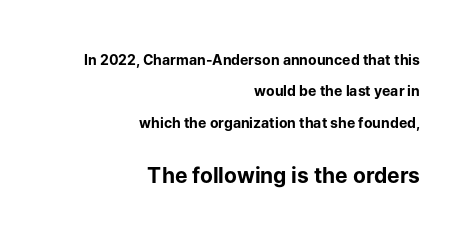
The image shows 21 px bold type, upright; set right-aligned, loose line spacing (2.24x), normal letter spacing, not underlined; the second (bottom) block is 1.5x larger.
